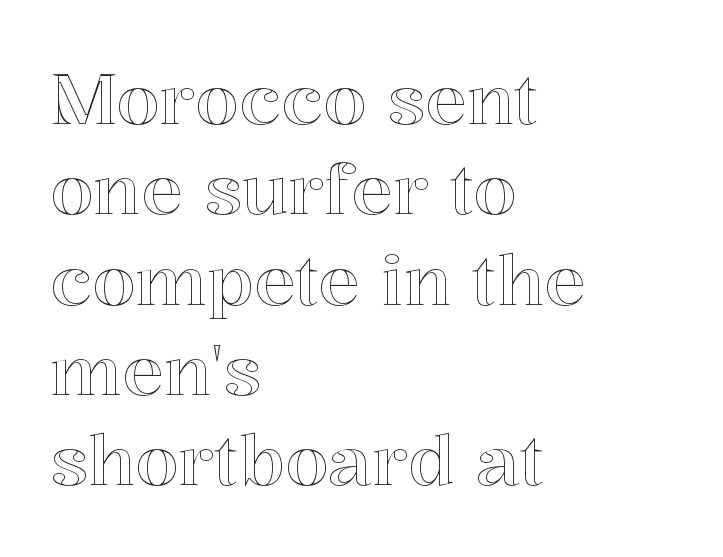
Q: Is the text italic (slanted)? A: No, it is upright.
Q: Is the text underlined? A: No.
Q: How is the paragraph aligned? A: Left-aligned.
Q: Is the spacing between letters normal or unusually wide? A: Normal.
Q: Is the spacing between lines tight, normal or loose? A: Normal.
Q: Width (condensed, normal, or wide)? A: Normal.
Q: x-height? A: Medium.
Q: Monospaced? A: No.
